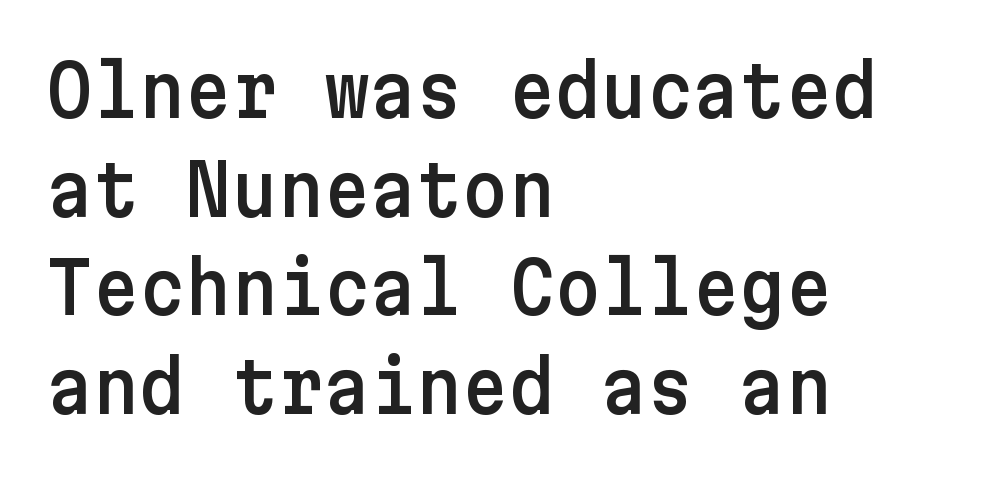
{"serif": "no", "italic": "no", "width": "normal", "stroke_contrast": "low", "x_height": "medium", "underline": "no", "align": "left", "line_spacing": "normal", "line_spacing_ratio": 1.39, "letter_spacing": "normal", "letter_spacing_em": 0.0, "glyph_px": 71}
